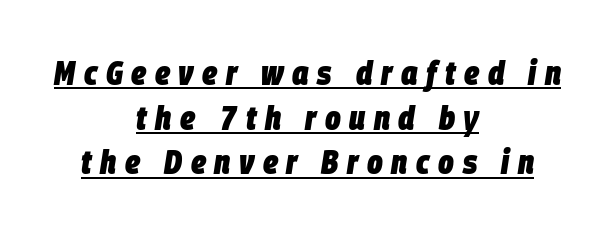
Q: Is the text bold? A: Yes.
Q: Is the text italic (slanted)? A: Yes, it leans right by about 9 degrees.
Q: Is the text underlined? A: Yes.
Q: How is the paragraph aligned? A: Centered.
Q: Is the spacing between letters normal or unusually wide? A: Unusually wide.
Q: Is the spacing between lines tight, normal or loose? A: Normal.
Q: Width (condensed, normal, or wide)? A: Condensed.
Q: Stroke contrast? A: Low.
Q: x-height? A: Large.
Q: Monospaced? A: No.
